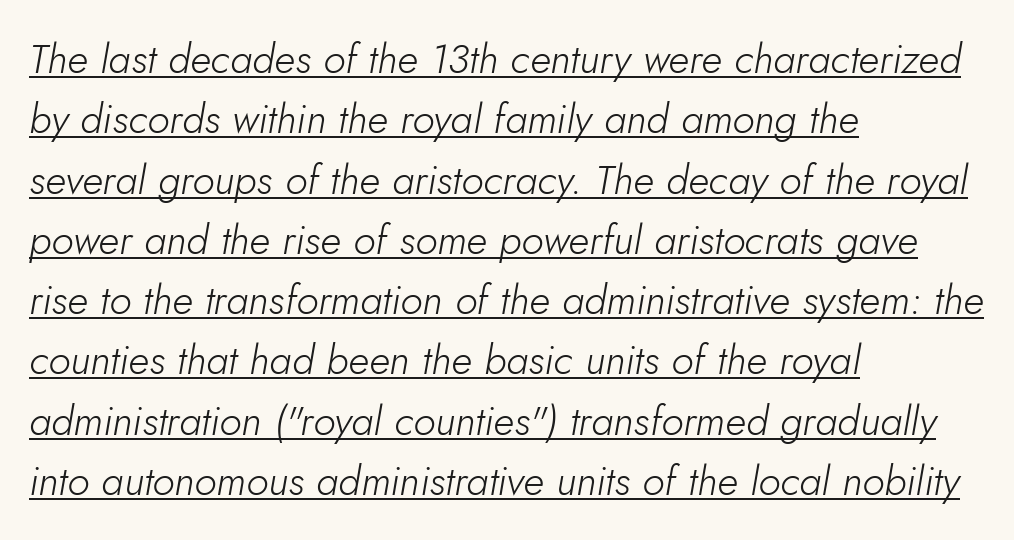
The image shows 41 px light type, italic (leaning right); set left-aligned, normal line spacing (1.47x), normal letter spacing, underlined; low stroke contrast and a small x-height.
